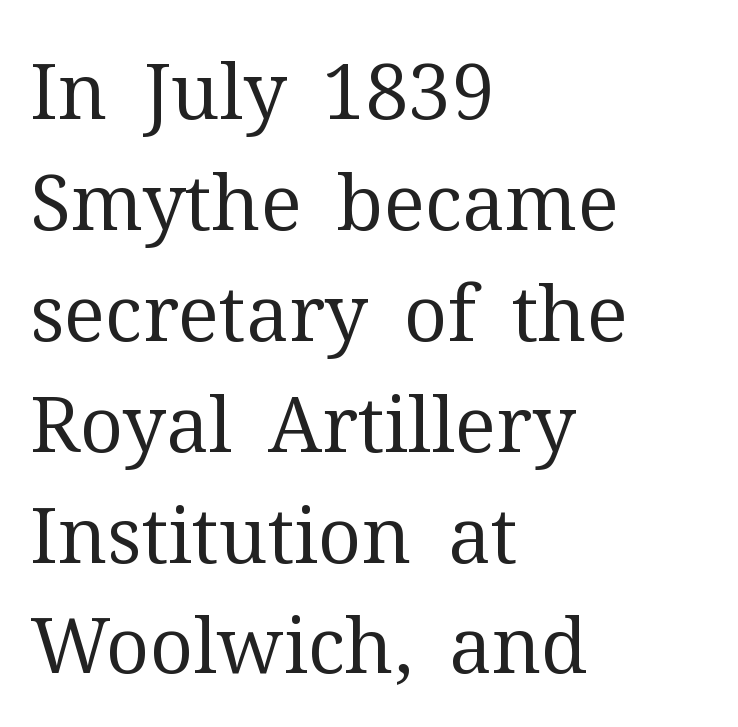
{"serif": "yes", "italic": "no", "bold": "no", "weight": "regular", "width": "normal", "stroke_contrast": "medium", "x_height": "medium", "monospaced": "no", "underline": "no", "align": "left", "line_spacing": "normal", "line_spacing_ratio": 1.44, "letter_spacing": "normal", "letter_spacing_em": 0.0, "glyph_px": 77}
